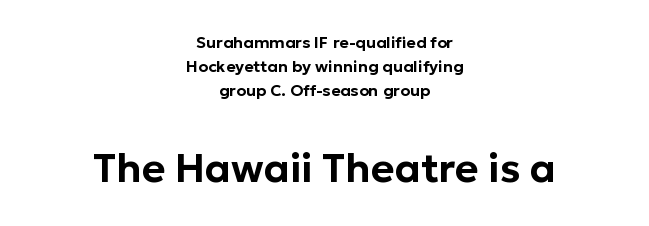
Q: Is the text italic (slanted)? A: No, it is upright.
Q: Is the typeface a serif or a sans-serif typeface? A: Sans-serif.
Q: Is the text underlined? A: No.
Q: How is the paragraph aligned? A: Centered.
Q: Is the spacing between letters normal or unusually wide? A: Normal.
Q: Is the spacing between lines tight, normal or loose? A: Normal.
Q: Which block of text is set in a larger size, the first (top) or the second (bottom)? A: The second (bottom) one.
Q: Width (condensed, normal, or wide)? A: Normal.
Q: Stroke contrast? A: Low.
Q: x-height? A: Medium.
Q: Monospaced? A: No.
